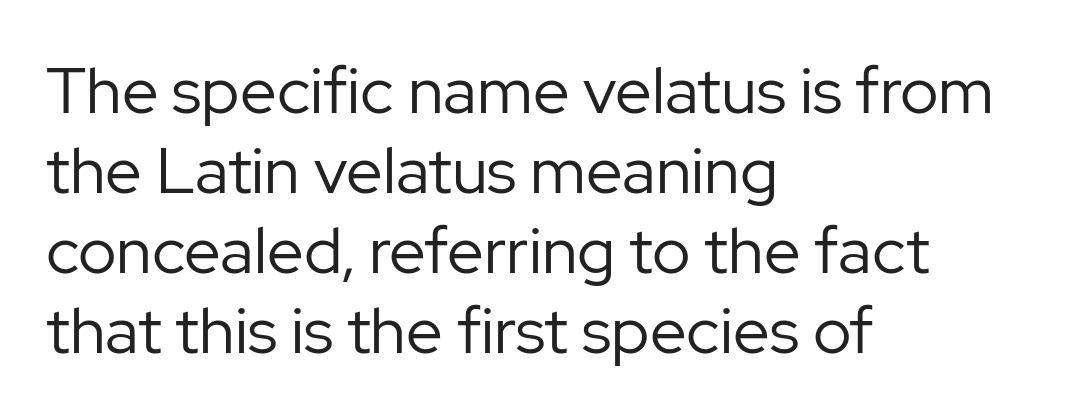
Q: Is the text bold? A: No.
Q: Is the text italic (slanted)? A: No, it is upright.
Q: Is the typeface a serif or a sans-serif typeface? A: Sans-serif.
Q: Is the text underlined? A: No.
Q: How is the paragraph aligned? A: Left-aligned.
Q: Is the spacing between letters normal or unusually wide? A: Normal.
Q: Width (condensed, normal, or wide)? A: Normal.
Q: Stroke contrast? A: Low.
Q: x-height? A: Medium.
Q: Monospaced? A: No.
